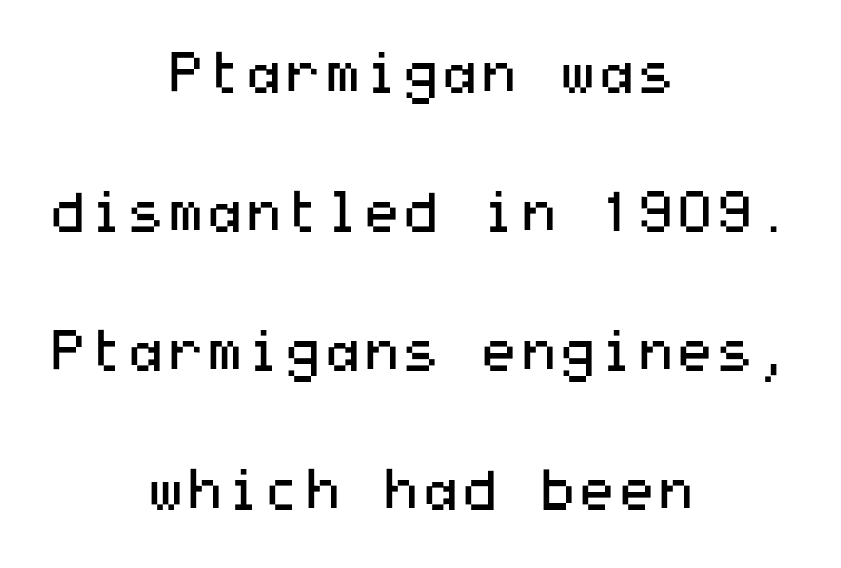
Posture: upright roman. A centered setting, common on invitations and titles, is used for this passage. Check where the strokes stop: nothing finishes them off — pure sans. Quick note: interline space is abundant.
